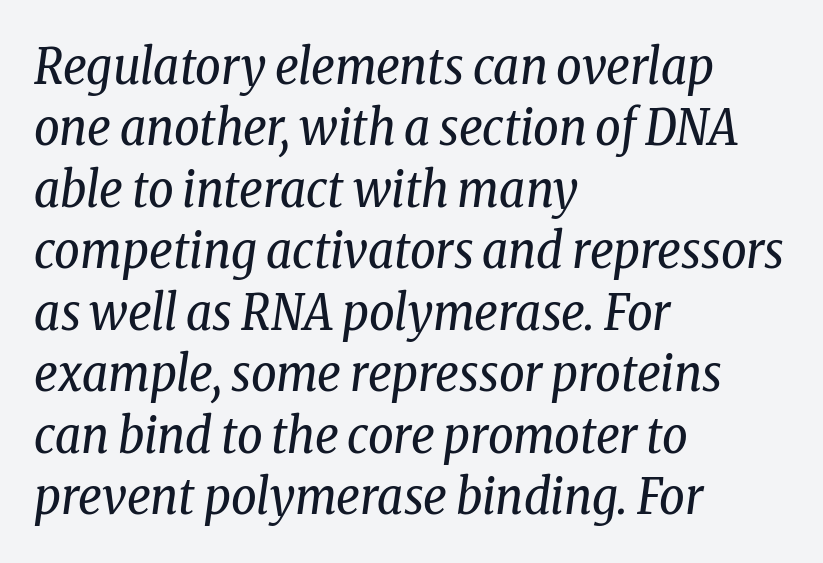
Q: Is the text bold? A: No.
Q: Is the text italic (slanted)? A: Yes, it leans right by about 8 degrees.
Q: Is the typeface a serif or a sans-serif typeface? A: Serif.
Q: Is the text underlined? A: No.
Q: How is the paragraph aligned? A: Left-aligned.
Q: Is the spacing between letters normal or unusually wide? A: Normal.
Q: Width (condensed, normal, or wide)? A: Condensed.
Q: Stroke contrast? A: Low.
Q: x-height? A: Medium.
Q: Monospaced? A: No.
